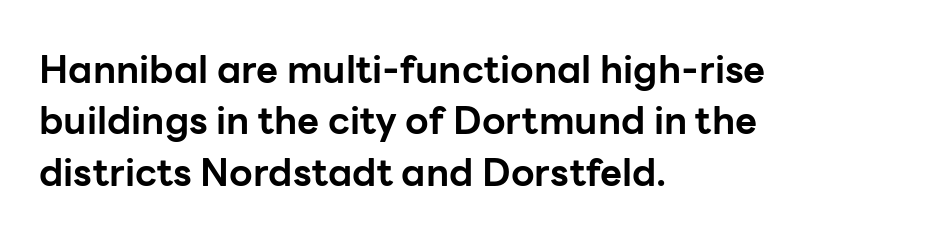
Q: Is the text bold? A: Yes.
Q: Is the text italic (slanted)? A: No, it is upright.
Q: Is the typeface a serif or a sans-serif typeface? A: Sans-serif.
Q: Is the text underlined? A: No.
Q: How is the paragraph aligned? A: Left-aligned.
Q: Is the spacing between letters normal or unusually wide? A: Normal.
Q: Is the spacing between lines tight, normal or loose? A: Normal.
Q: Width (condensed, normal, or wide)? A: Normal.
Q: Stroke contrast? A: Low.
Q: x-height? A: Medium.
Q: Monospaced? A: No.
